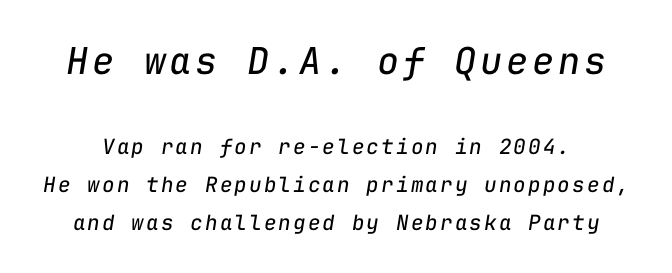
The image shows 37 px regular-weight type, italic (leaning right), monospaced; set line spacing 1.8x, not underlined; the first (top) block is 1.76x larger; low stroke contrast and a medium x-height.
